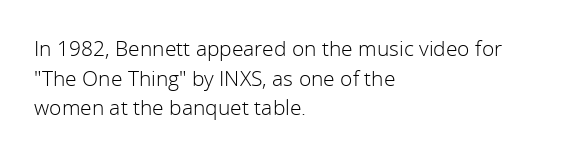
{"italic": "no", "bold": "no", "underline": "no", "align": "left", "line_spacing": "normal", "line_spacing_ratio": 1.41, "letter_spacing": "normal", "letter_spacing_em": 0.0, "glyph_px": 21}
